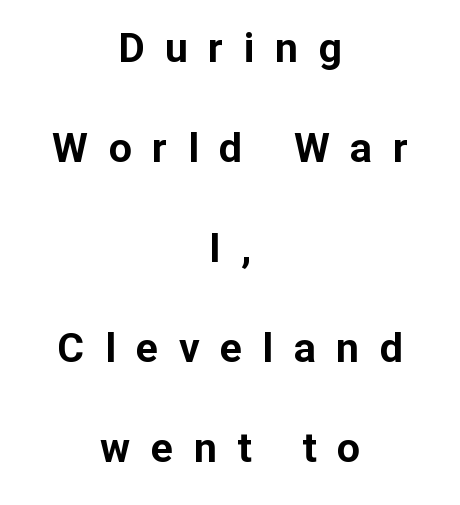
Horizontal alignment here is central, giving a formal, balanced look. The lines are spread far apart with generous leading. Is the letter spacing exaggerated? Yes — the characters are pushed far apart. Ordinary non-slanted type is in use. Weight check: bold — yes, fully. Character widths vary here, with narrow letters taking less room than wide ones.
